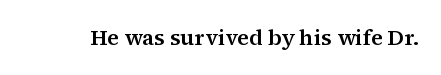
Tall strokes in this sample are plumb rather than angled. Short note: letters normally spaced. Lines of text with bare space underneath.
